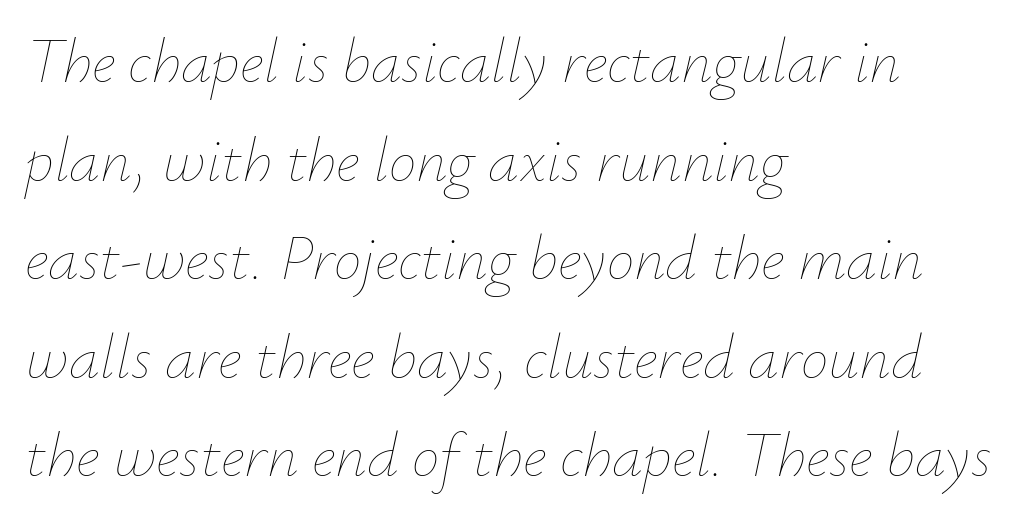
Q: Is the text bold? A: No.
Q: Is the text italic (slanted)? A: Yes, it leans right by about 12 degrees.
Q: Is the text underlined? A: No.
Q: How is the paragraph aligned? A: Left-aligned.
Q: Is the spacing between letters normal or unusually wide? A: Normal.
Q: Is the spacing between lines tight, normal or loose? A: Normal.
Q: Width (condensed, normal, or wide)? A: Normal.
Q: Stroke contrast? A: Low.
Q: x-height? A: Small.
Q: Monospaced? A: No.
